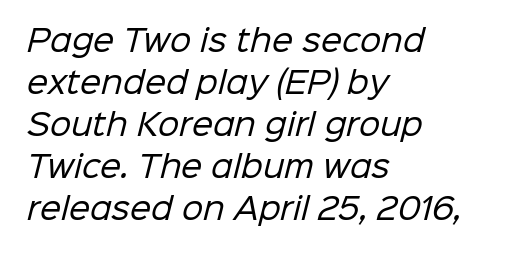
{"serif": "no", "bold": "no", "weight": "regular", "width": "normal", "stroke_contrast": "low", "x_height": "medium", "monospaced": "no", "underline": "no", "align": "left", "line_spacing": "normal", "line_spacing_ratio": 1.4, "letter_spacing": "normal", "letter_spacing_em": 0.0, "glyph_px": 30}
